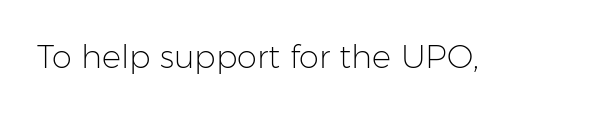
Q: Is the text bold? A: No.
Q: Is the text italic (slanted)? A: No, it is upright.
Q: Is the typeface a serif or a sans-serif typeface? A: Sans-serif.
Q: Is the text underlined? A: No.
Q: Is the spacing between letters normal or unusually wide? A: Normal.
Q: Width (condensed, normal, or wide)? A: Normal.
Q: Stroke contrast? A: Low.
Q: x-height? A: Medium.
Q: Monospaced? A: No.
